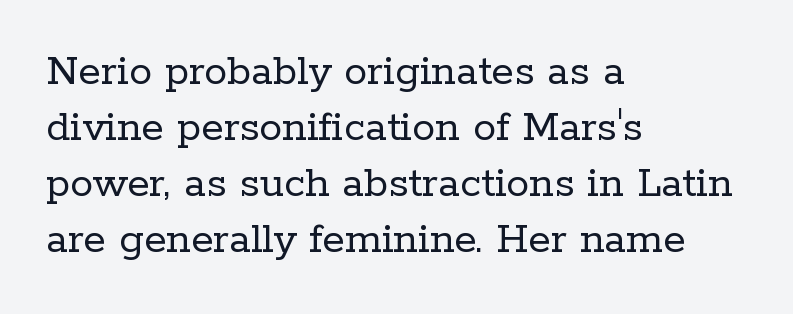
Q: Is the text bold? A: No.
Q: Is the text italic (slanted)? A: No, it is upright.
Q: Is the typeface a serif or a sans-serif typeface? A: Serif.
Q: Is the text underlined? A: No.
Q: How is the paragraph aligned? A: Left-aligned.
Q: Is the spacing between letters normal or unusually wide? A: Normal.
Q: Width (condensed, normal, or wide)? A: Normal.
Q: Stroke contrast? A: Low.
Q: x-height? A: Medium.
Q: Monospaced? A: No.
